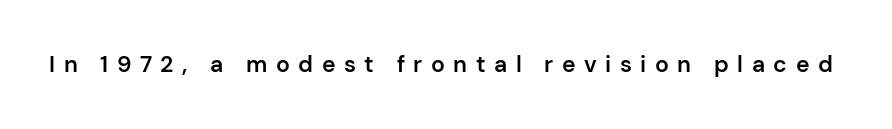
Letters rest on an invisible, unmarked baseline. Characters follow at a spacing far wider than the type designer built in. This is moderately heavy type, rendered in semibold. The font's upright variant was chosen for this text.
